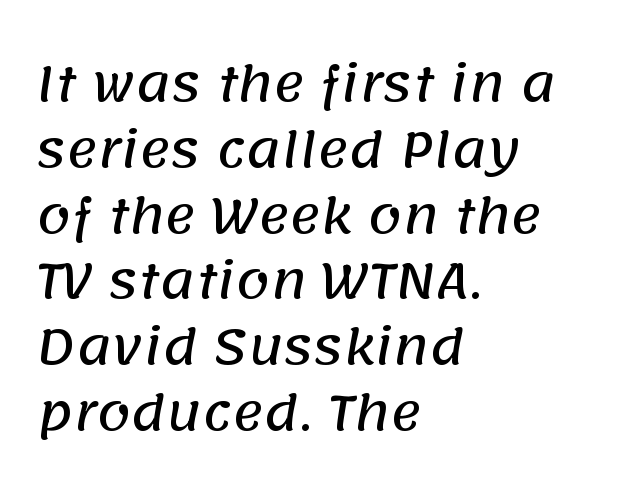
Q: Is the typeface a serif or a sans-serif typeface? A: Sans-serif.
Q: Is the text underlined? A: No.
Q: How is the paragraph aligned? A: Left-aligned.
Q: Is the spacing between letters normal or unusually wide? A: Normal.
Q: Is the spacing between lines tight, normal or loose? A: Normal.
Q: Width (condensed, normal, or wide)? A: Normal.
Q: Stroke contrast? A: Low.
Q: x-height? A: Large.
Q: Monospaced? A: No.
